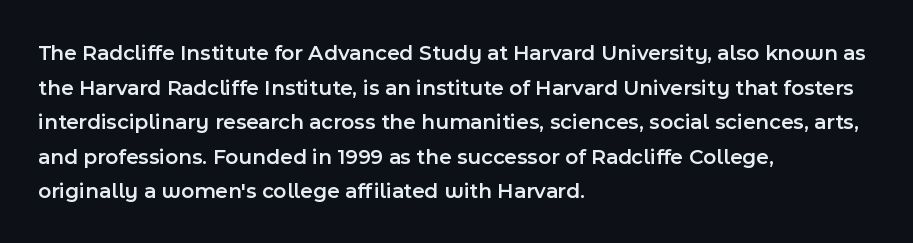
The font's upright variant was chosen for this text. Is the letter spacing exaggerated? No — it looks like the ordinary default. The face used here is a semibold: visibly heavier than regular, lighter than bold. Students, observe: this is what conventionally led text looks like. Every row of glyphs begins at an identical x-position on the left. Words float on clear page, feet unadorned.
